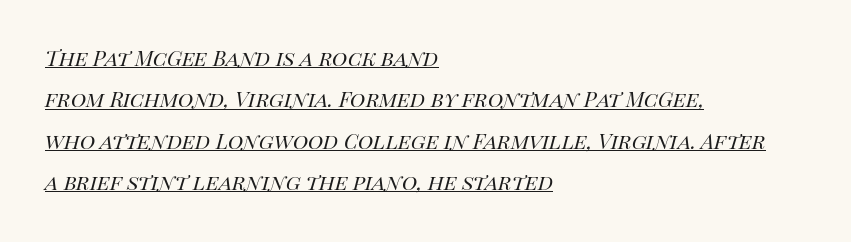
The image shows 26 px text type, italic (leaning right); set left-aligned, normal line spacing (1.59x), normal letter spacing, underlined.
